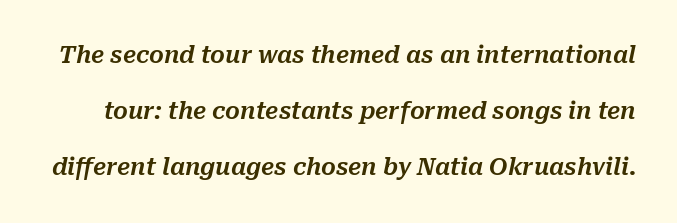
When letters slant like this, we call the style italic. The tracking reads as untouched default to a designer's eye. The rendering uses a large line-height, opening up the rows. The gap between lines stays unmarked.
